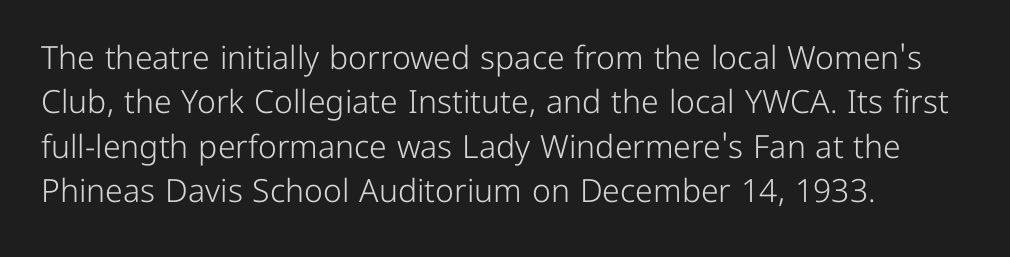
Plain, unruled lines of type. The face used here is proportionally spaced, like ordinary book or web type. Vertical stems look standard width or narrower in stroke. The leading is moderate, giving the passage an even texture.
